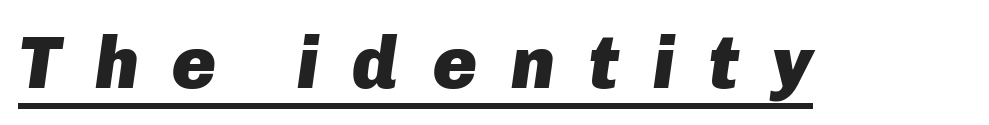
{"italic": "yes", "lean": "right", "slant_degrees": 8, "bold": "yes", "weight": "heavy", "width": "normal", "stroke_contrast": "low", "x_height": "medium", "monospaced": "no", "underline": "yes", "letter_spacing": "wide", "letter_spacing_em": 0.45, "glyph_px": 74}
